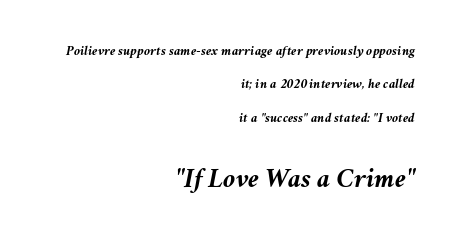
Q: Is the text bold? A: Yes.
Q: Is the text italic (slanted)? A: Yes, it leans right by about 11 degrees.
Q: Is the text underlined? A: No.
Q: How is the paragraph aligned? A: Right-aligned.
Q: Is the spacing between letters normal or unusually wide? A: Normal.
Q: Is the spacing between lines tight, normal or loose? A: Loose.
Q: Which block of text is set in a larger size, the first (top) or the second (bottom)? A: The second (bottom) one.
Q: Width (condensed, normal, or wide)? A: Normal.
Q: Stroke contrast? A: Medium.
Q: x-height? A: Medium.
Q: Monospaced? A: No.
